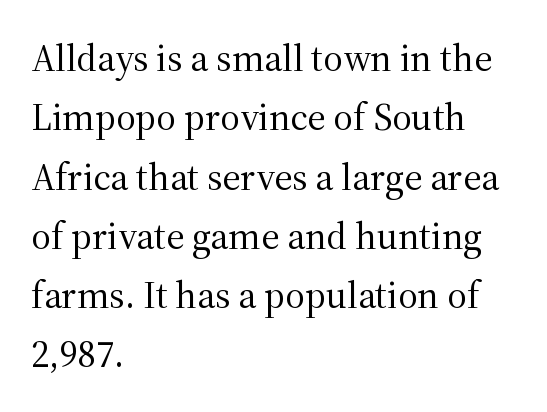
The image shows 38 px regular-weight serif type, upright; set left-aligned, normal line spacing (1.56x), normal letter spacing, not underlined; medium stroke contrast and a medium x-height.
